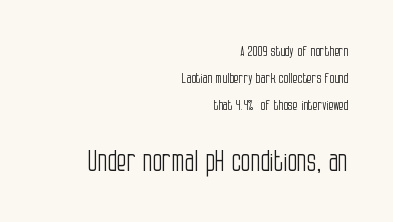
The image shows 28 px light, condensed sans-serif type, upright; set right-aligned, loose line spacing (1.93x), normal letter spacing, not underlined; the second (bottom) block is 2.0x larger; low stroke contrast and a large x-height.
